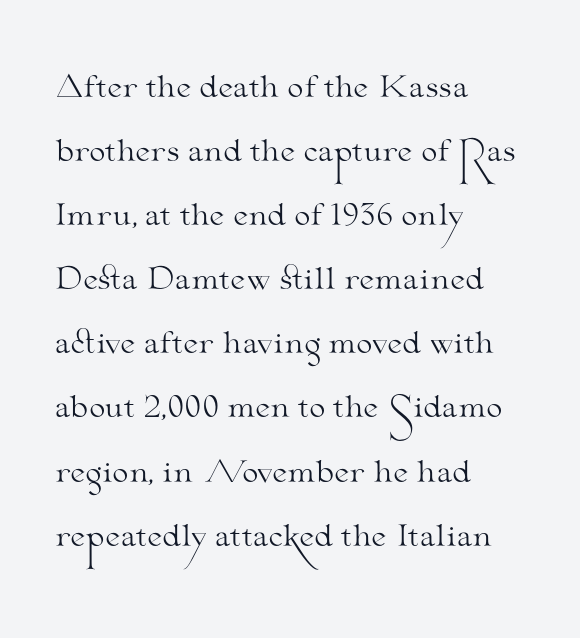
{"serif": "yes", "italic": "no", "bold": "no", "weight": "light", "width": "wide", "stroke_contrast": "medium", "x_height": "small", "monospaced": "no", "underline": "no", "align": "left", "line_spacing": "loose", "line_spacing_ratio": 2.21, "letter_spacing": "normal", "letter_spacing_em": 0.0, "glyph_px": 29}
